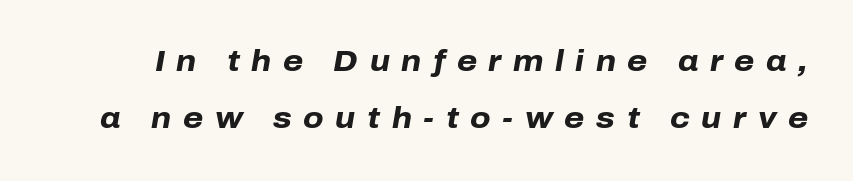
Q: Is the text bold? A: Yes.
Q: Is the text italic (slanted)? A: Yes, it leans right by about 10 degrees.
Q: Is the text underlined? A: No.
Q: Is the spacing between letters normal or unusually wide? A: Unusually wide.
Q: Is the spacing between lines tight, normal or loose? A: Loose.
Q: Width (condensed, normal, or wide)? A: Normal.
Q: Stroke contrast? A: Low.
Q: x-height? A: Medium.
Q: Monospaced? A: No.
